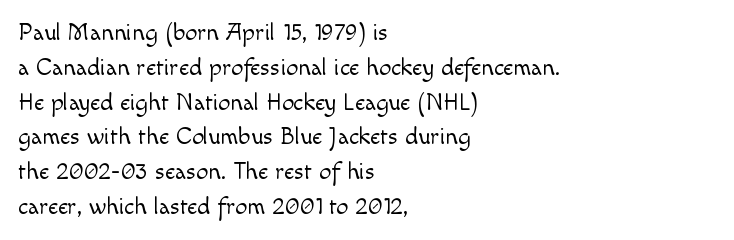
The image shows 24 px text type, upright; set left-aligned, normal line spacing (1.45x), normal letter spacing, not underlined.
